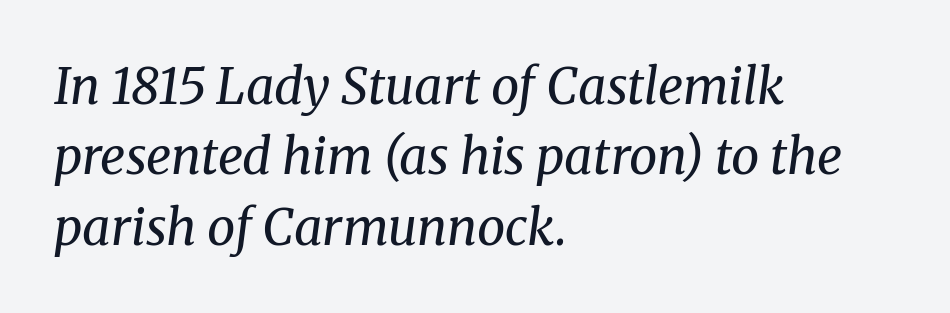
{"serif": "yes", "italic": "yes", "lean": "right", "slant_degrees": 8, "bold": "no", "weight": "regular", "width": "normal", "stroke_contrast": "medium", "x_height": "medium", "monospaced": "no", "underline": "no", "align": "left", "line_spacing": "normal", "line_spacing_ratio": 1.41, "letter_spacing": "normal", "letter_spacing_em": 0.0, "glyph_px": 50}
